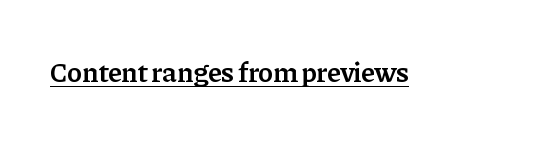
The image shows 28 px semibold serif type, upright; set normal letter spacing, underlined; low stroke contrast and a medium x-height.
